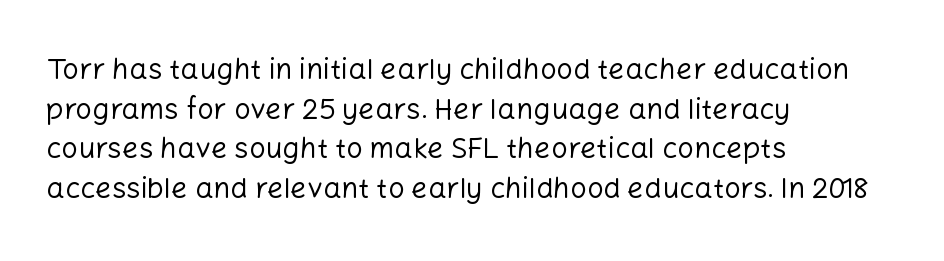
The image shows 29 px regular-weight sans-serif type, upright; set left-aligned, normal line spacing (1.37x), normal letter spacing, not underlined; low stroke contrast and a medium x-height.
